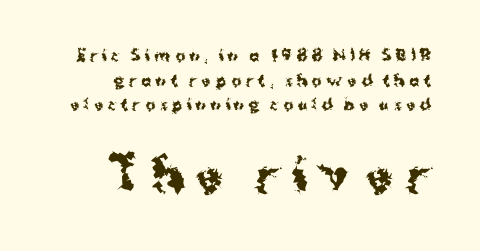
Notice how descenders clear the ascenders below comfortably — that's standard leading. The ragged edge is on the left, which tells us the setting is flush right. Do the characters align in a grid? No, the font is proportional. The strip under each line holds only bare page. These lines have a slow, spaced-out rhythm from letter to letter.
